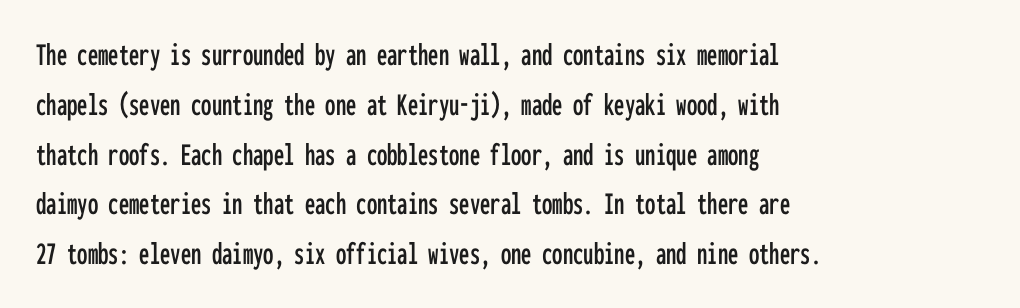
Typeset ragged right — the left edge is the straight one. Each letter, wide or thin by design, is forced into the same width here. Serifs: no, the terminals of the letterforms are clean. The designer left line spacing at the default. Lines of text with bare space underneath.
